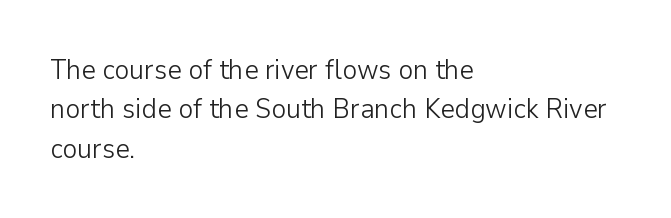
The image shows 28 px light sans-serif type, upright; set left-aligned, normal line spacing (1.41x), normal letter spacing, not underlined; low stroke contrast and a medium x-height.
